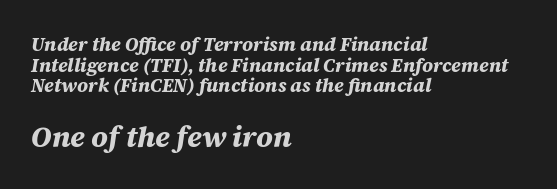
Q: Is the text bold? A: Yes.
Q: Is the text italic (slanted)? A: Yes, it leans right by about 12 degrees.
Q: Is the text underlined? A: No.
Q: How is the paragraph aligned? A: Left-aligned.
Q: Is the spacing between letters normal or unusually wide? A: Normal.
Q: Is the spacing between lines tight, normal or loose? A: Tight.
Q: Which block of text is set in a larger size, the first (top) or the second (bottom)? A: The second (bottom) one.
Q: Width (condensed, normal, or wide)? A: Normal.
Q: Stroke contrast? A: Medium.
Q: x-height? A: Large.
Q: Monospaced? A: No.
